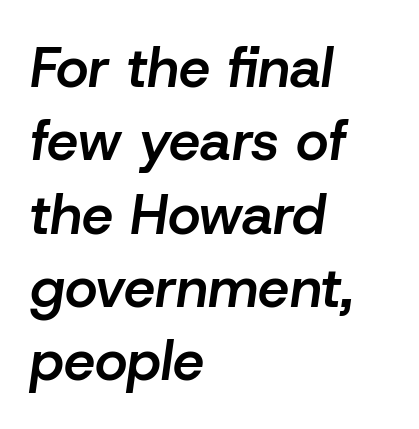
The image shows 56 px semibold type, italic (leaning right); set left-aligned, normal line spacing (1.31x), normal letter spacing, not underlined; low stroke contrast and a medium x-height.
